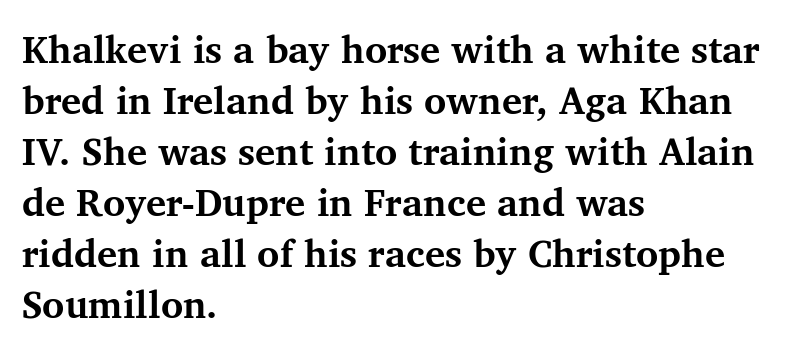
The image shows 38 px bold serif type, upright; set left-aligned, normal line spacing (1.34x), normal letter spacing, not underlined; medium stroke contrast and a medium x-height.
